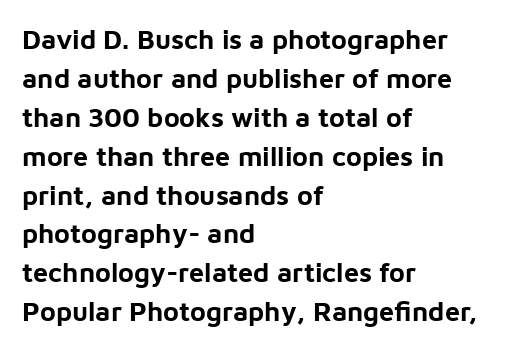
Q: Is the text bold? A: Yes.
Q: Is the text italic (slanted)? A: No, it is upright.
Q: Is the text underlined? A: No.
Q: How is the paragraph aligned? A: Left-aligned.
Q: Is the spacing between letters normal or unusually wide? A: Normal.
Q: Is the spacing between lines tight, normal or loose? A: Normal.
